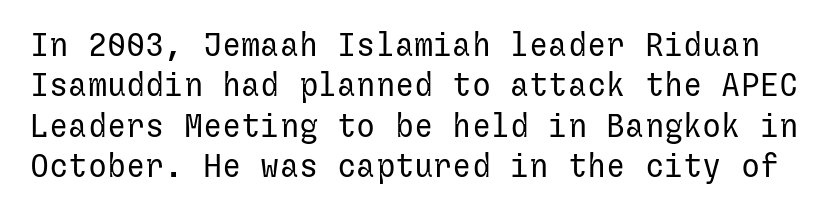
Q: Is the text bold? A: No.
Q: Is the text italic (slanted)? A: No, it is upright.
Q: Is the typeface a serif or a sans-serif typeface? A: Sans-serif.
Q: Is the text underlined? A: No.
Q: Is the spacing between letters normal or unusually wide? A: Normal.
Q: Is the spacing between lines tight, normal or loose? A: Normal.
Q: Width (condensed, normal, or wide)? A: Normal.
Q: Stroke contrast? A: Low.
Q: x-height? A: Medium.
